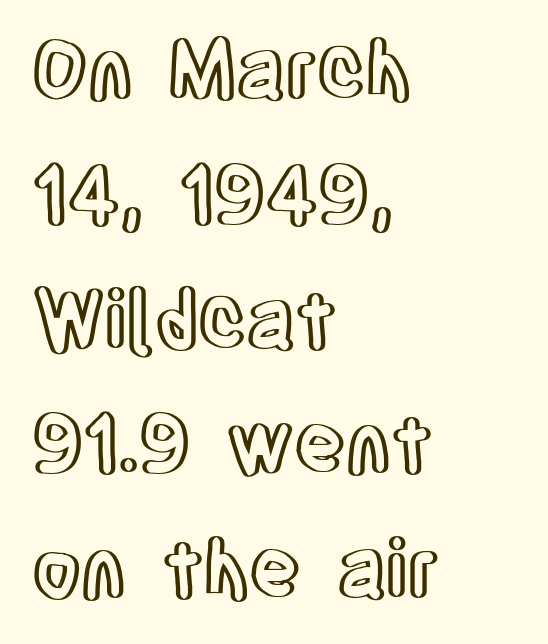
{"italic": "no", "width": "condensed", "x_height": "large", "monospaced": "no", "underline": "no", "align": "left", "line_spacing": "normal", "line_spacing_ratio": 1.58, "letter_spacing": "normal", "letter_spacing_em": 0.0, "glyph_px": 79}
